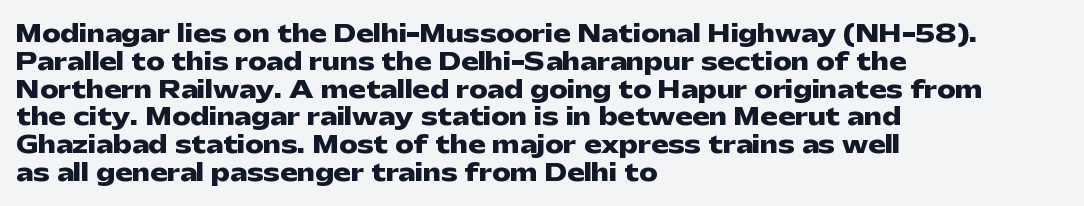
{"italic": "no", "bold": "yes", "underline": "no", "align": "left", "line_spacing_ratio": 1.21, "letter_spacing": "normal", "letter_spacing_em": 0.0, "glyph_px": 23}
